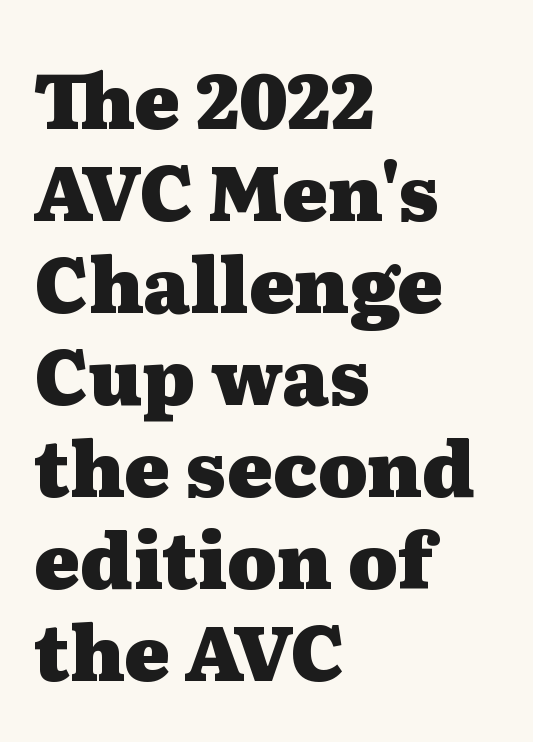
Has an underline been added? It has not. In CSS terms this would be text-align: left. A typesetter would call this proportional, since set widths differ per character. In terms of weight, the rendering is a true, heavy bold. Between one letter and the next there's only the usual sliver of space. Notice how the stems are strictly vertical — no italics here.
